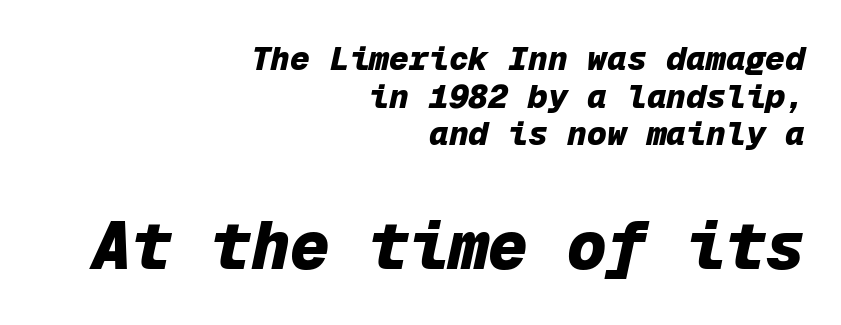
The image shows 66 px heavy type, italic (leaning right), monospaced; set right-aligned, tight line spacing (1.14x), normal letter spacing, not underlined; the second (bottom) block is 2.0x larger; low stroke contrast and a medium x-height.
